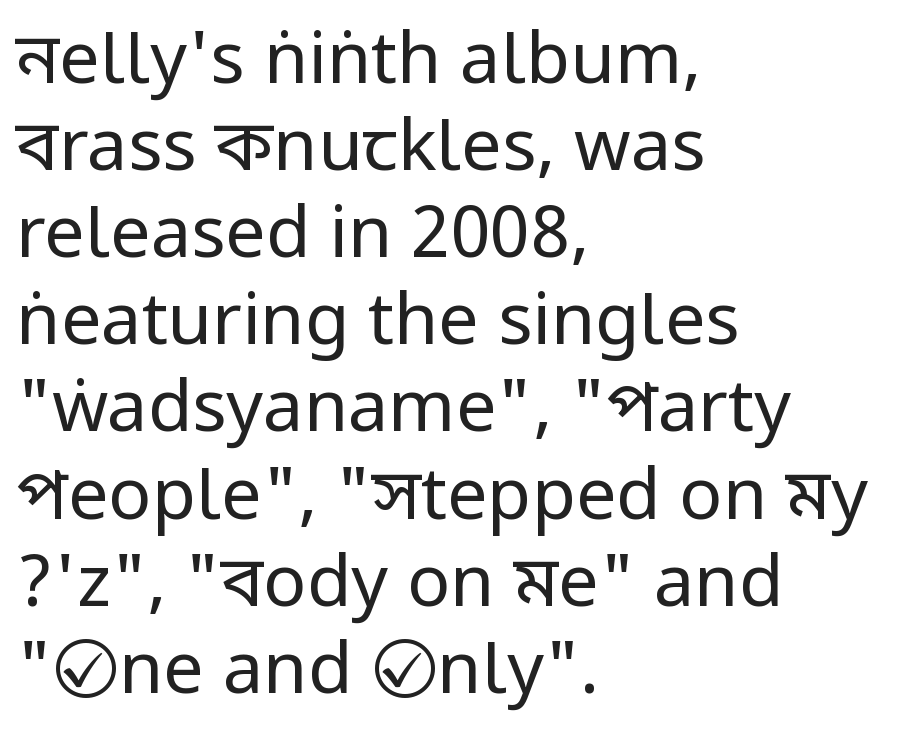
{"serif": "no", "italic": "no", "bold": "no", "weight": "regular", "width": "condensed", "stroke_contrast": "low", "underline": "no", "align": "left", "line_spacing_ratio": 1.21, "letter_spacing": "normal", "letter_spacing_em": 0.0, "glyph_px": 72}
